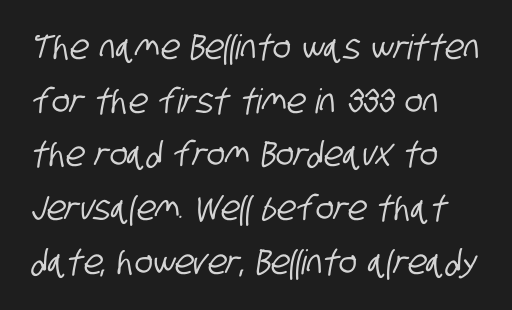
{"serif": "no", "width": "condensed", "stroke_contrast": "low", "x_height": "large", "monospaced": "no", "underline": "no", "align": "left", "line_spacing": "normal", "line_spacing_ratio": 1.58, "letter_spacing": "normal", "letter_spacing_em": 0.0, "glyph_px": 34}
